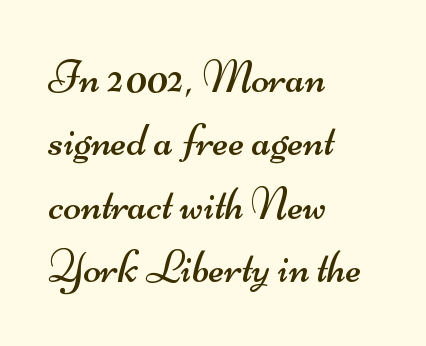
The image shows 46 px regular-weight, wide sans-serif type; set left-aligned, normal line spacing (1.38x), normal letter spacing, not underlined; medium stroke contrast and a small x-height.
